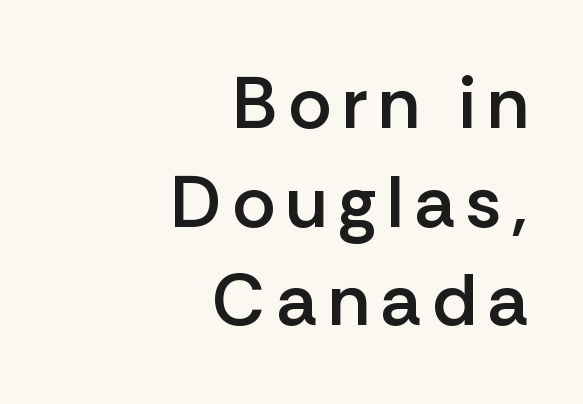
The image shows 73 px semibold sans-serif type, upright; set right-aligned, normal line spacing (1.35x), not underlined; low stroke contrast and a medium x-height.
